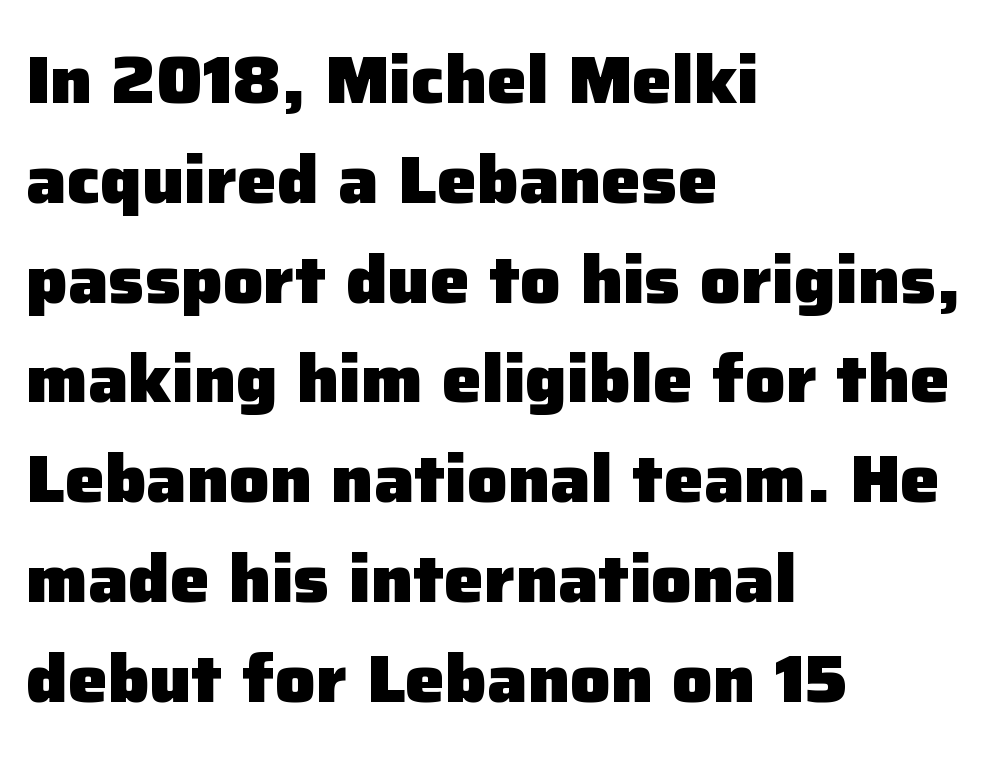
{"serif": "no", "italic": "no", "bold": "yes", "weight": "heavy", "width": "normal", "stroke_contrast": "low", "x_height": "medium", "monospaced": "no", "underline": "no", "align": "left", "line_spacing": "normal", "line_spacing_ratio": 1.49, "letter_spacing": "normal", "letter_spacing_em": 0.0, "glyph_px": 67}
